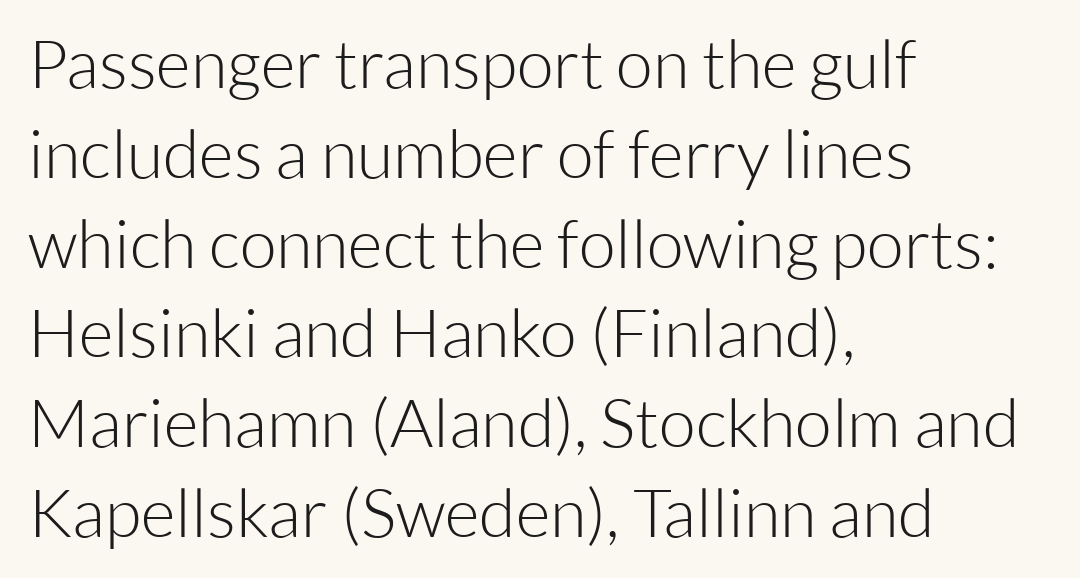
{"serif": "no", "italic": "no", "bold": "no", "weight": "light", "width": "normal", "stroke_contrast": "low", "x_height": "medium", "monospaced": "no", "underline": "no", "align": "left", "line_spacing": "normal", "line_spacing_ratio": 1.34, "letter_spacing": "normal", "letter_spacing_em": 0.0, "glyph_px": 67}
